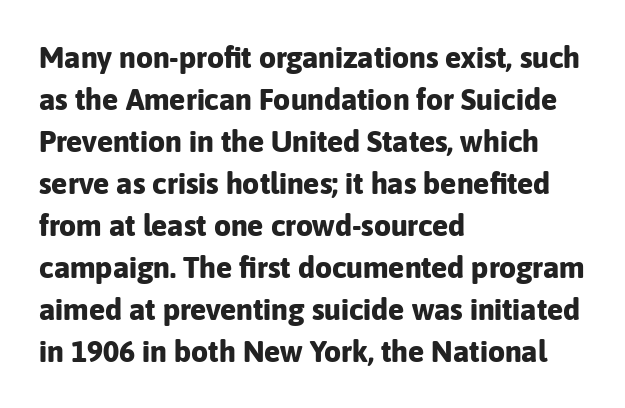
{"serif": "no", "italic": "no", "bold": "yes", "weight": "bold", "width": "normal", "stroke_contrast": "low", "x_height": "medium", "monospaced": "no", "underline": "no", "align": "left", "line_spacing": "normal", "line_spacing_ratio": 1.4, "letter_spacing": "normal", "letter_spacing_em": 0.0, "glyph_px": 30}
